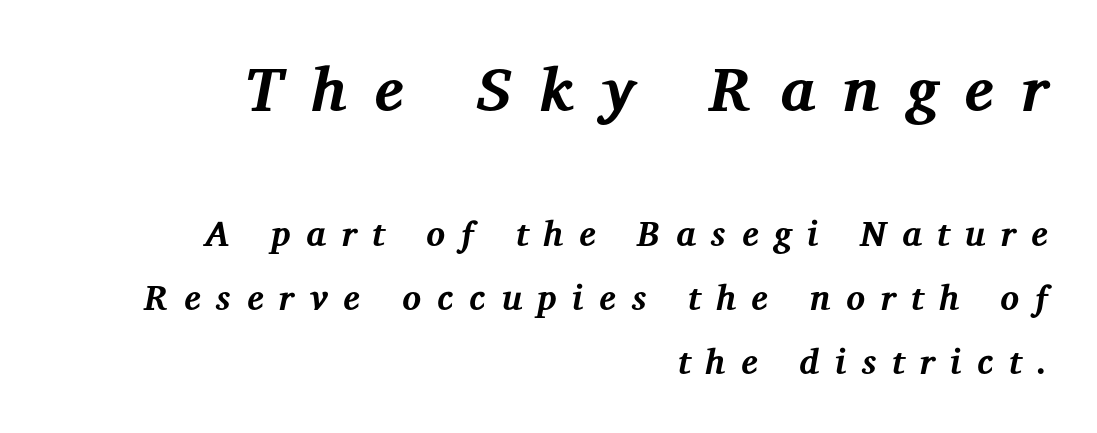
{"serif": "yes", "italic": "yes", "lean": "right", "slant_degrees": 12, "bold": "yes", "weight": "bold", "width": "normal", "stroke_contrast": "medium", "x_height": "medium", "monospaced": "no", "underline": "no", "align": "right", "line_spacing_ratio": 1.82, "letter_spacing": "wide", "letter_spacing_em": 0.45, "larger_block": "first", "size_ratio": 1.77, "glyph_px": 62}
